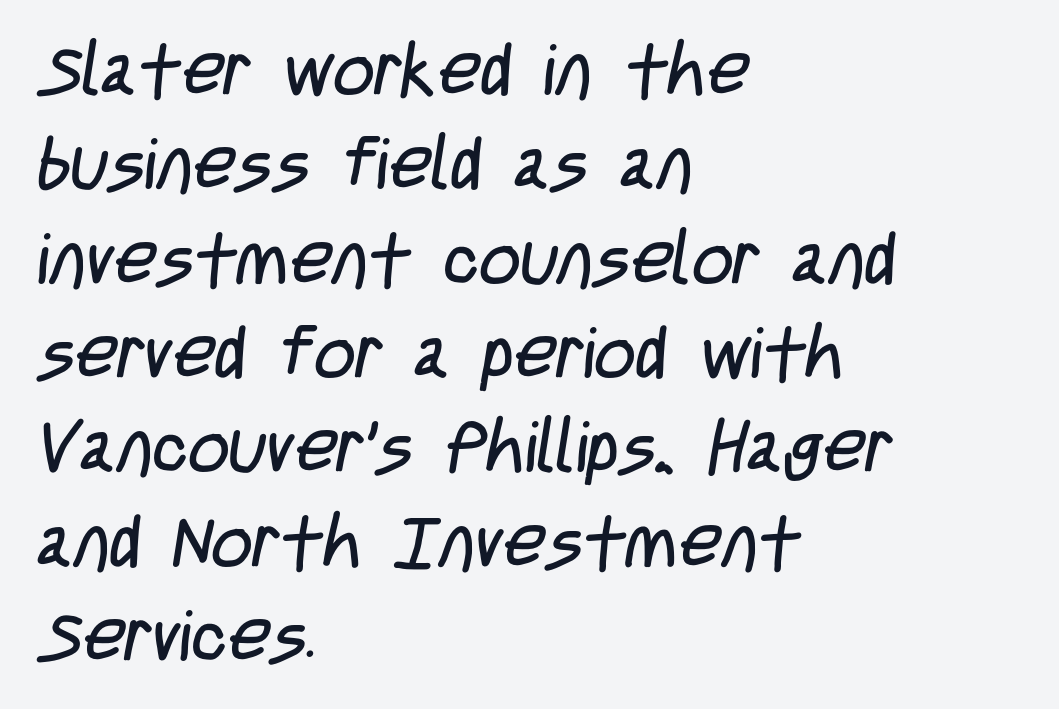
Q: Is the text bold? A: No.
Q: Is the typeface a serif or a sans-serif typeface? A: Sans-serif.
Q: Is the text underlined? A: No.
Q: How is the paragraph aligned? A: Left-aligned.
Q: Is the spacing between letters normal or unusually wide? A: Normal.
Q: Is the spacing between lines tight, normal or loose? A: Normal.
Q: Width (condensed, normal, or wide)? A: Condensed.
Q: Stroke contrast? A: Low.
Q: x-height? A: Large.
Q: Monospaced? A: No.
